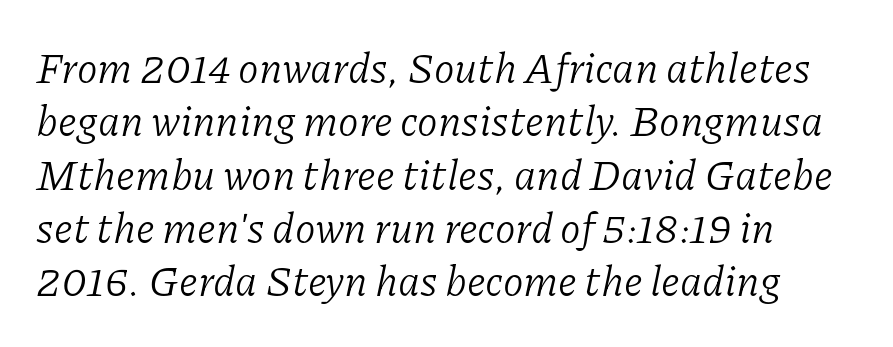
Here the designer chose a conventional face with non-uniform glyph widths. No heavy texture on the line: the type isn't bold. Glance below the letters and you will spot only blank space. Inter-character spacing is left at the font's built-in metrics. Yep, those are serifs on the letters.
